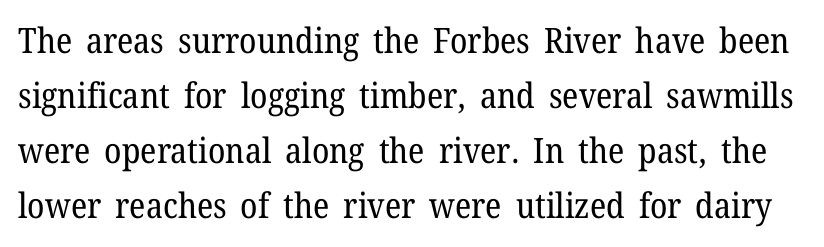
The image shows 35 px regular-weight serif type, upright; set normal line spacing (1.57x), normal letter spacing, not underlined; low stroke contrast and a medium x-height.
